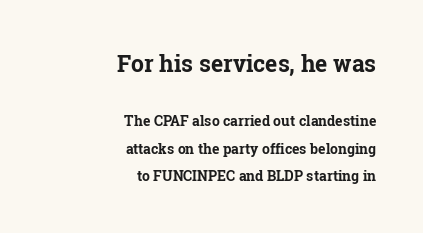
Q: Is the text bold? A: Yes.
Q: Is the text italic (slanted)? A: No, it is upright.
Q: Is the text underlined? A: No.
Q: How is the paragraph aligned? A: Right-aligned.
Q: Is the spacing between letters normal or unusually wide? A: Normal.
Q: Is the spacing between lines tight, normal or loose? A: Loose.
Q: Which block of text is set in a larger size, the first (top) or the second (bottom)? A: The first (top) one.
